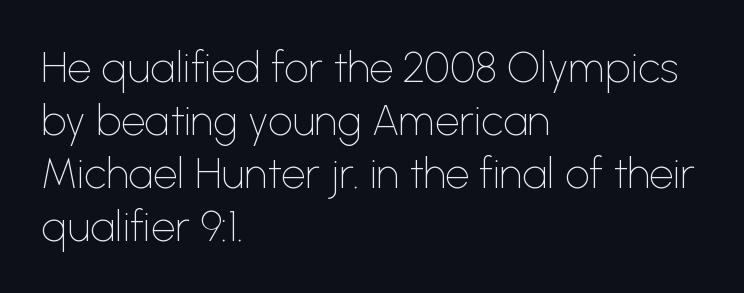
{"serif": "no", "italic": "no", "bold": "no", "weight": "thin", "width": "normal", "stroke_contrast": "low", "x_height": "medium", "monospaced": "no", "underline": "no", "align": "left", "line_spacing_ratio": 1.23, "letter_spacing": "normal", "letter_spacing_em": 0.0, "glyph_px": 43}
